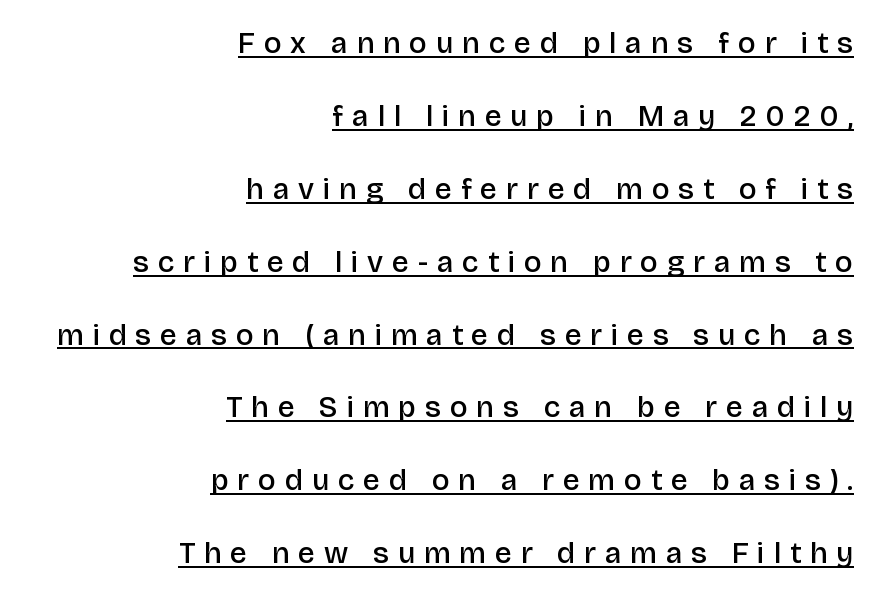
Q: Is the text bold? A: Semi-bold.
Q: Is the text italic (slanted)? A: No, it is upright.
Q: Is the typeface a serif or a sans-serif typeface? A: Sans-serif.
Q: Is the text underlined? A: Yes.
Q: How is the paragraph aligned? A: Right-aligned.
Q: Is the spacing between letters normal or unusually wide? A: Unusually wide.
Q: Is the spacing between lines tight, normal or loose? A: Loose.
Q: Width (condensed, normal, or wide)? A: Normal.
Q: Stroke contrast? A: Low.
Q: x-height? A: Large.
Q: Monospaced? A: No.
